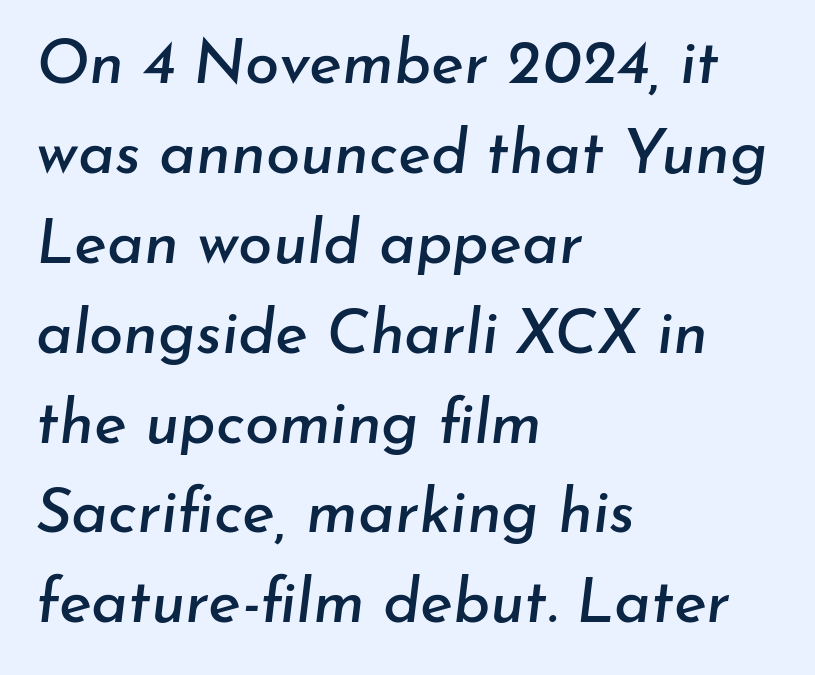
Standard letterfit; no display-style spreading of the glyphs. These lines stack with their left ends in a neat column. Yep, that's italic — everything's leaning. Underline: absent.
